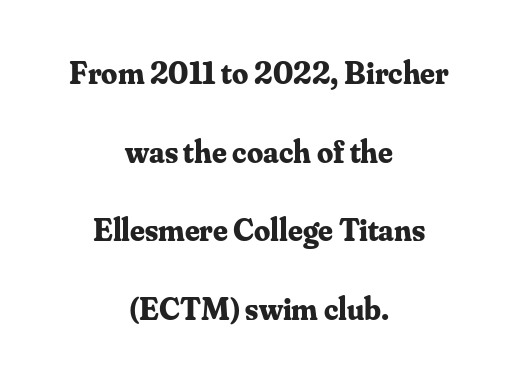
Q: Is the text bold? A: Yes.
Q: Is the text italic (slanted)? A: No, it is upright.
Q: Is the typeface a serif or a sans-serif typeface? A: Serif.
Q: Is the text underlined? A: No.
Q: How is the paragraph aligned? A: Centered.
Q: Is the spacing between letters normal or unusually wide? A: Normal.
Q: Is the spacing between lines tight, normal or loose? A: Loose.
Q: Width (condensed, normal, or wide)? A: Normal.
Q: Stroke contrast? A: Medium.
Q: x-height? A: Small.
Q: Monospaced? A: No.
